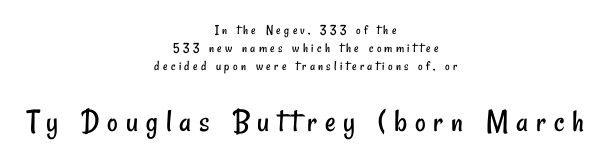
Q: Is the text bold? A: No.
Q: Is the typeface a serif or a sans-serif typeface? A: Sans-serif.
Q: Is the text underlined? A: No.
Q: How is the paragraph aligned? A: Centered.
Q: Is the spacing between letters normal or unusually wide? A: Unusually wide.
Q: Is the spacing between lines tight, normal or loose? A: Normal.
Q: Which block of text is set in a larger size, the first (top) or the second (bottom)? A: The second (bottom) one.
Q: Width (condensed, normal, or wide)? A: Condensed.
Q: Stroke contrast? A: Low.
Q: x-height? A: Small.
Q: Monospaced? A: No.
